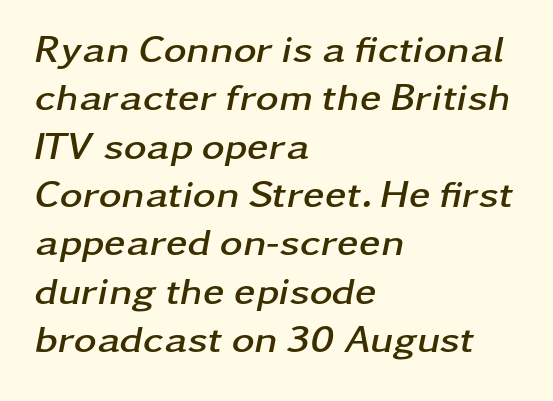
Q: Is the text bold? A: Yes.
Q: Is the text italic (slanted)? A: Yes, it leans right by about 11 degrees.
Q: Is the text underlined? A: No.
Q: How is the paragraph aligned? A: Left-aligned.
Q: Is the spacing between letters normal or unusually wide? A: Normal.
Q: Width (condensed, normal, or wide)? A: Wide.
Q: Stroke contrast? A: Low.
Q: x-height? A: Medium.
Q: Monospaced? A: No.
